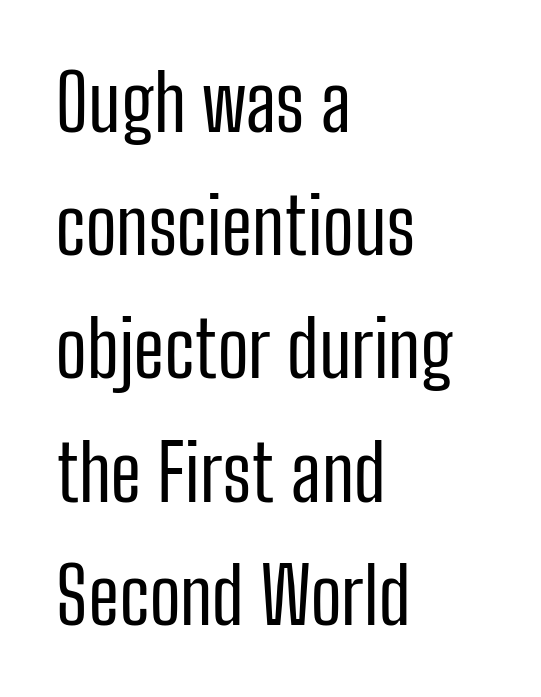
Q: Is the text bold? A: No.
Q: Is the text italic (slanted)? A: No, it is upright.
Q: Is the typeface a serif or a sans-serif typeface? A: Sans-serif.
Q: Is the text underlined? A: No.
Q: How is the paragraph aligned? A: Left-aligned.
Q: Is the spacing between letters normal or unusually wide? A: Normal.
Q: Is the spacing between lines tight, normal or loose? A: Normal.
Q: Width (condensed, normal, or wide)? A: Condensed.
Q: Stroke contrast? A: Low.
Q: x-height? A: Medium.
Q: Monospaced? A: No.
